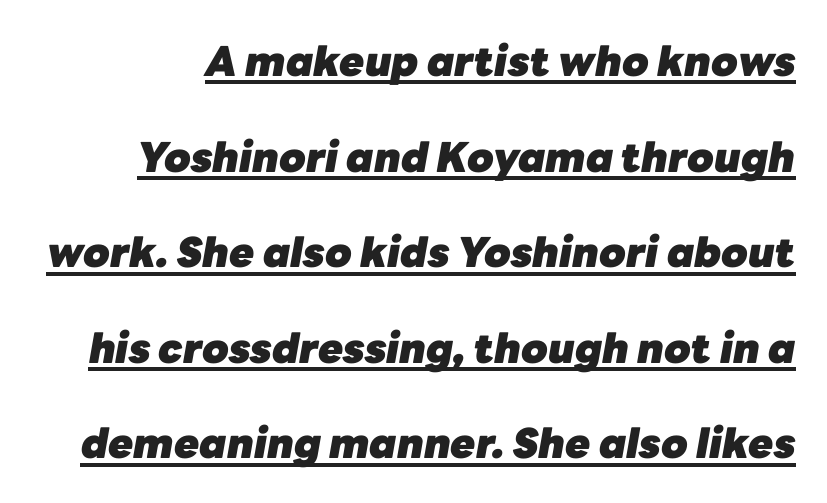
The image shows 41 px heavy type, italic (leaning right); set loose line spacing (2.33x), normal letter spacing, underlined; low stroke contrast and a medium x-height.
